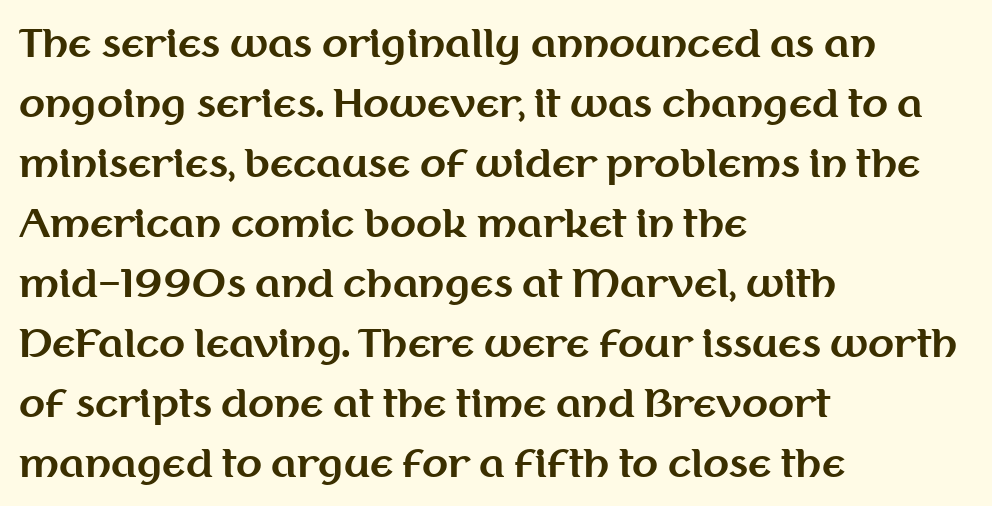
The image shows 38 px bold sans-serif type, upright; set left-aligned, normal line spacing (1.58x), normal letter spacing, not underlined; medium stroke contrast and a medium x-height.
